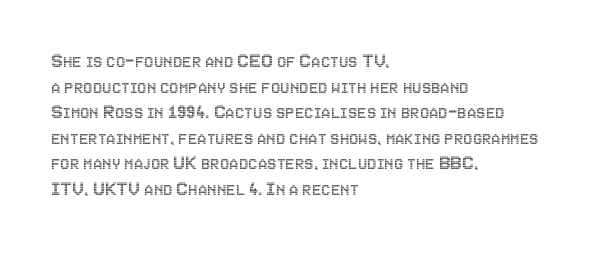
Q: Is the text italic (slanted)? A: No, it is upright.
Q: Is the text underlined? A: No.
Q: How is the paragraph aligned? A: Left-aligned.
Q: Is the spacing between letters normal or unusually wide? A: Normal.
